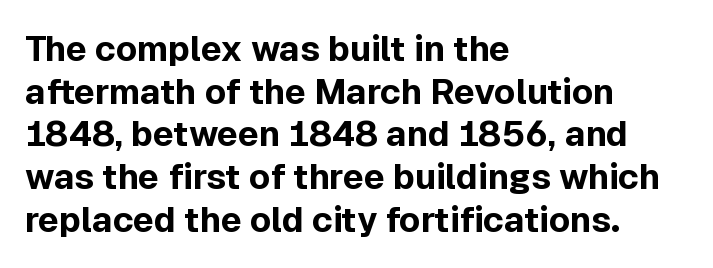
The image shows 35 px bold sans-serif type, upright; set left-aligned, line spacing 1.22x, normal letter spacing, not underlined; a medium x-height.
